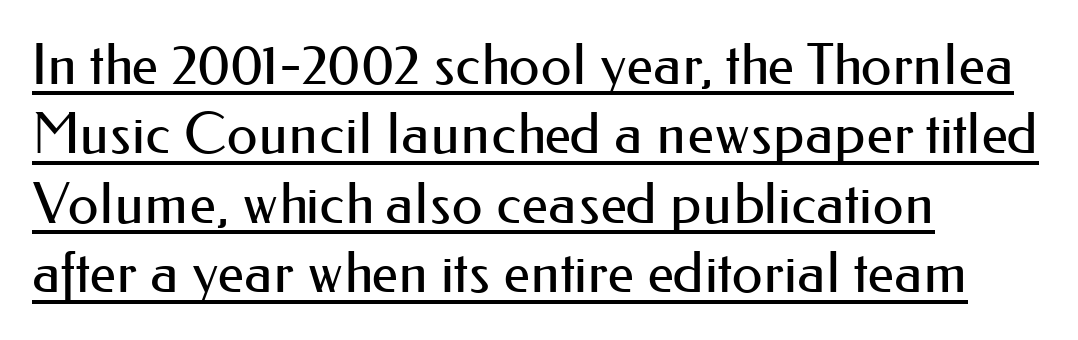
The letters advance in unequal steps, a hallmark of proportional type. Characters remain perfectly vertical along every line. Glyph-to-glyph distance matches everyday printed text. Compared with a centered layout, this one pins lines to the left instead. Letterform terminals end flat and unadorned throughout the passage. The string is rendered with underlining switched on.
